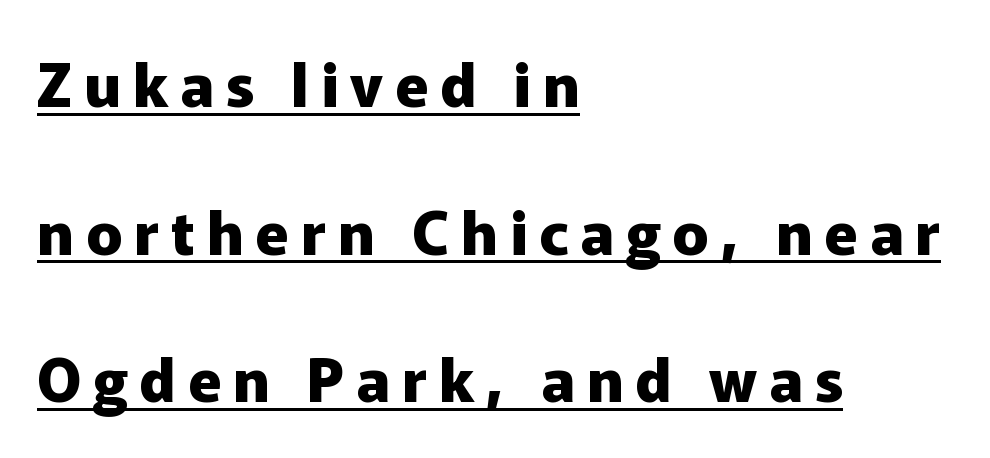
The image shows 60 px heavy sans-serif type, upright; set left-aligned, loose line spacing (2.46x), unusually wide letter spacing (+0.2 em), underlined; low stroke contrast and a medium x-height.
